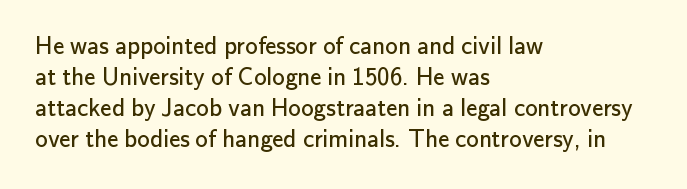
Q: Is the text bold? A: No.
Q: Is the text italic (slanted)? A: No, it is upright.
Q: Is the text underlined? A: No.
Q: How is the paragraph aligned? A: Left-aligned.
Q: Is the spacing between letters normal or unusually wide? A: Normal.
